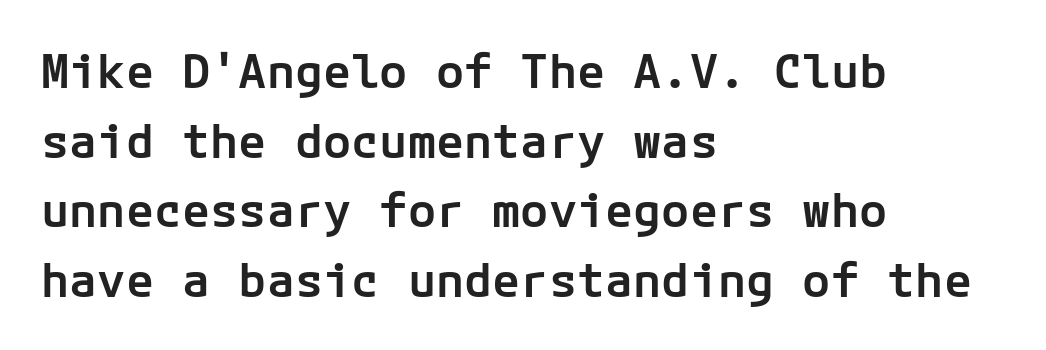
Each line starts at the same left margin while the right side varies. Is there any slant? The stems are plumb. The passage shown has conventional tracking throughout. The rows are spaced the way most documents space them. Type style note: lacks serifs. Stroke thickness is moderately raised; the sample reads as semibold.
